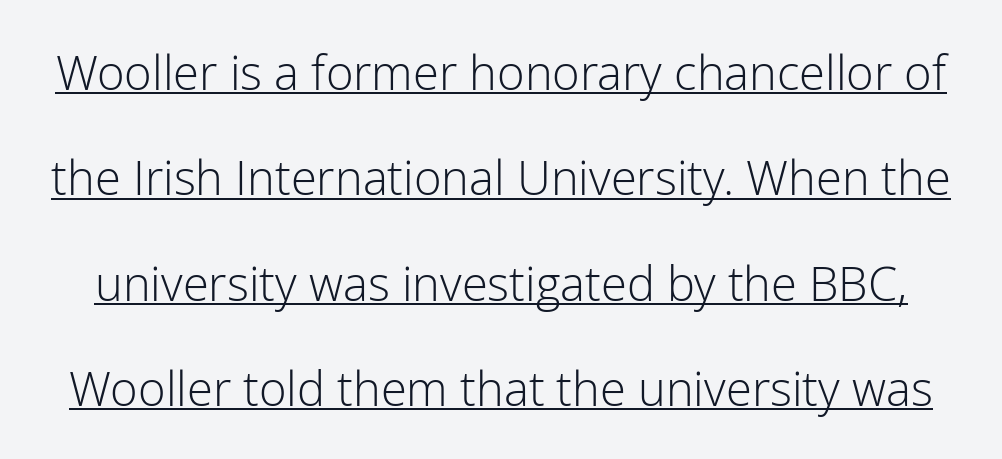
Q: Is the text bold? A: No.
Q: Is the text italic (slanted)? A: No, it is upright.
Q: Is the typeface a serif or a sans-serif typeface? A: Sans-serif.
Q: Is the text underlined? A: Yes.
Q: Is the spacing between letters normal or unusually wide? A: Normal.
Q: Is the spacing between lines tight, normal or loose? A: Loose.
Q: Width (condensed, normal, or wide)? A: Normal.
Q: Stroke contrast? A: Low.
Q: x-height? A: Medium.
Q: Monospaced? A: No.
